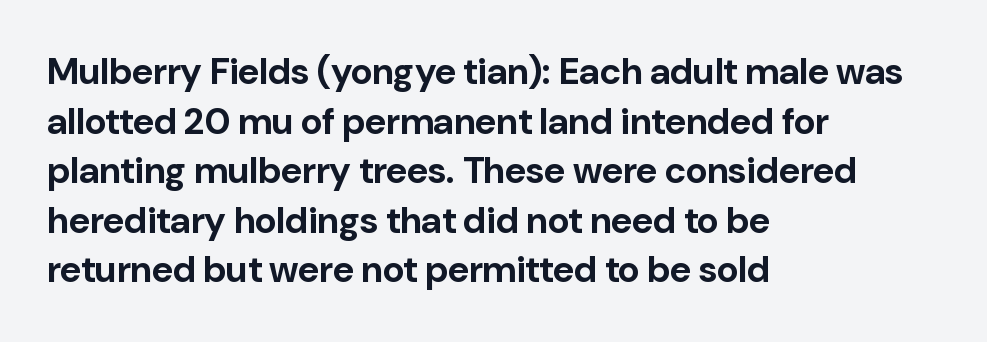
{"serif": "no", "italic": "no", "bold": "yes", "weight": "bold", "width": "normal", "stroke_contrast": "low", "x_height": "medium", "monospaced": "no", "underline": "no", "align": "left", "line_spacing": "normal", "line_spacing_ratio": 1.34, "letter_spacing": "normal", "letter_spacing_em": 0.0, "glyph_px": 37}
